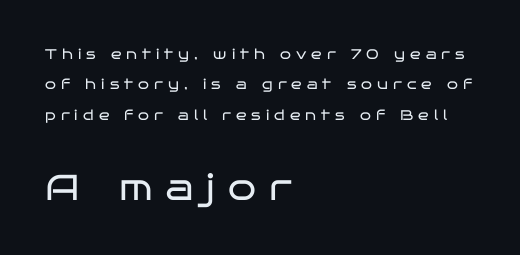
The image shows 36 px regular-weight, wide sans-serif type, upright; set left-aligned, loose line spacing (2.17x), unusually wide letter spacing (+0.36 em), not underlined; the second (bottom) block is 2.57x larger; low stroke contrast and a large x-height.
